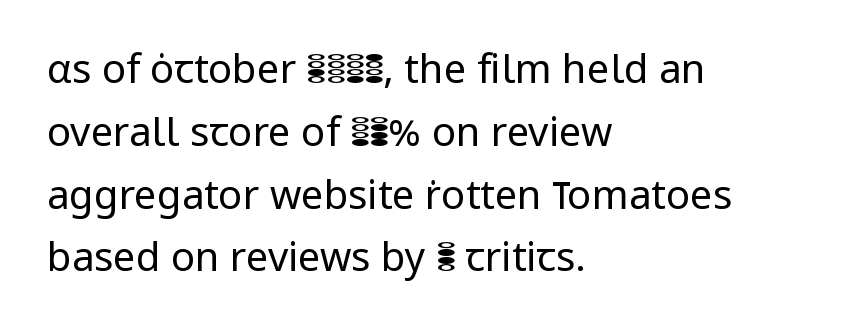
Q: Is the text bold? A: No.
Q: Is the text italic (slanted)? A: No, it is upright.
Q: Is the typeface a serif or a sans-serif typeface? A: Sans-serif.
Q: Is the text underlined? A: No.
Q: How is the paragraph aligned? A: Left-aligned.
Q: Is the spacing between letters normal or unusually wide? A: Normal.
Q: Is the spacing between lines tight, normal or loose? A: Normal.
Q: Width (condensed, normal, or wide)? A: Normal.
Q: Stroke contrast? A: Low.
Q: x-height? A: Medium.
Q: Monospaced? A: No.
